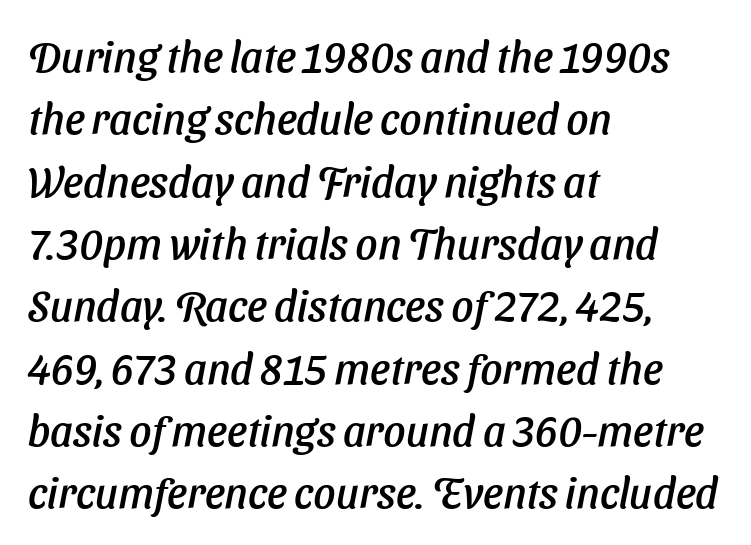
Which margin do the lines hug? The left one — the right edge is uneven. The rendering uses natural spacing where letterforms have individual widths. Letter spacing: default. The glyphs are unaccompanied by any horizontal stroke below them. One glance says typical: line gaps are just what's usual.
